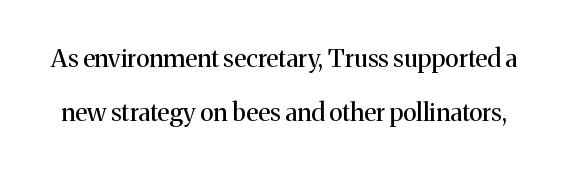
Q: Is the text bold? A: No.
Q: Is the text italic (slanted)? A: No, it is upright.
Q: Is the text underlined? A: No.
Q: Is the spacing between letters normal or unusually wide? A: Normal.
Q: Is the spacing between lines tight, normal or loose? A: Loose.
